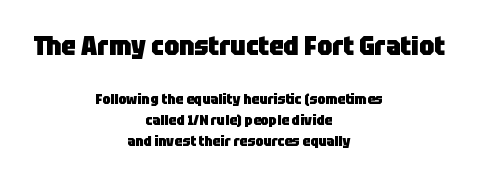
The image shows 26 px bold type, upright; set centered, normal line spacing (1.53x), normal letter spacing, not underlined; the first (top) block is 1.86x larger.
